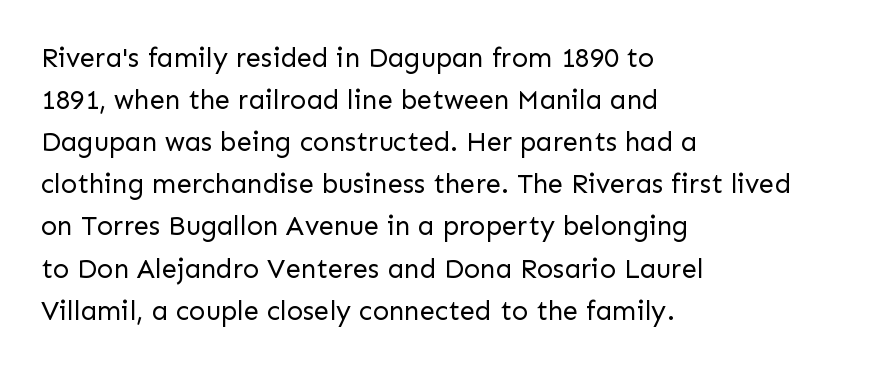
The image shows 27 px text type, upright; set left-aligned, normal line spacing (1.56x), normal letter spacing, not underlined.
